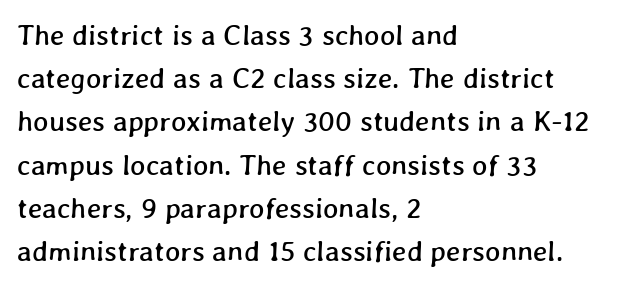
Each line starts at the same left margin while the right side varies. Nothing unusual about the tracking: characters are spaced as the font intends. Descender tails drop into unmarked territory. The space between consecutive lines is moderate. Here the designer chose a conventional face with non-uniform glyph widths.
